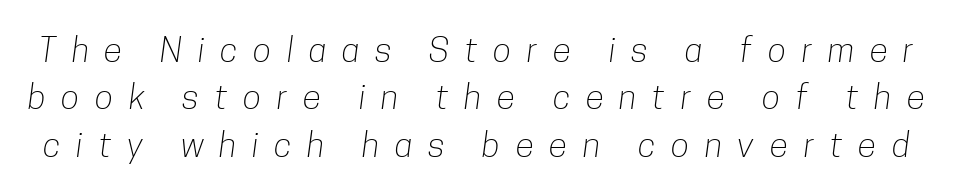
The image shows 34 px light, condensed sans-serif type; set normal line spacing (1.39x), unusually wide letter spacing (+0.46 em), not underlined; low stroke contrast and a medium x-height.
